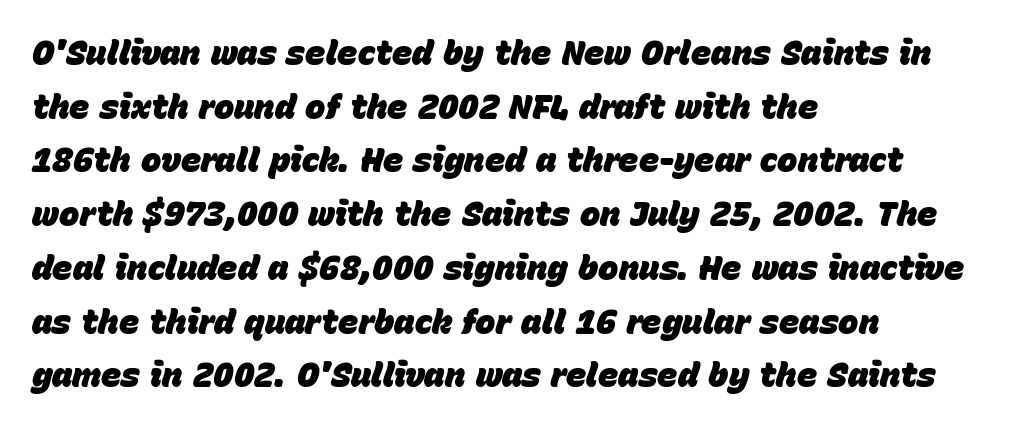
The image shows 34 px heavy type, italic (leaning right); set left-aligned, normal line spacing (1.58x), normal letter spacing, not underlined; low stroke contrast and a large x-height.
